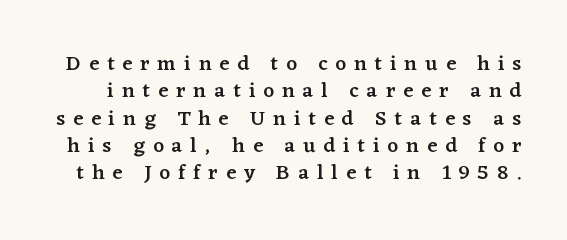
Q: Is the text bold? A: Semi-bold.
Q: Is the text italic (slanted)? A: No, it is upright.
Q: Is the text underlined? A: No.
Q: Is the spacing between letters normal or unusually wide? A: Unusually wide.
Q: Is the spacing between lines tight, normal or loose? A: Normal.
